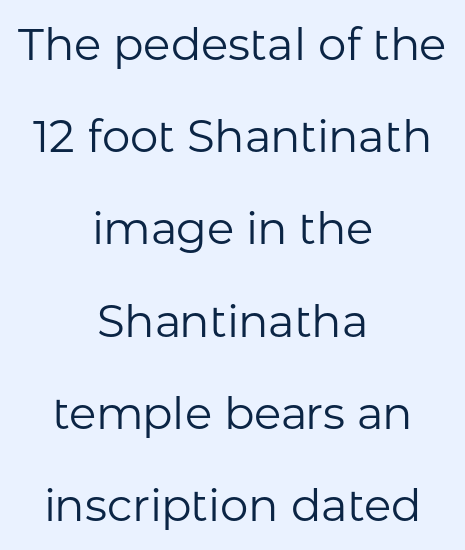
The image shows 45 px regular-weight sans-serif type, upright; set centered, loose line spacing (2.05x), normal letter spacing, not underlined; low stroke contrast and a medium x-height.
